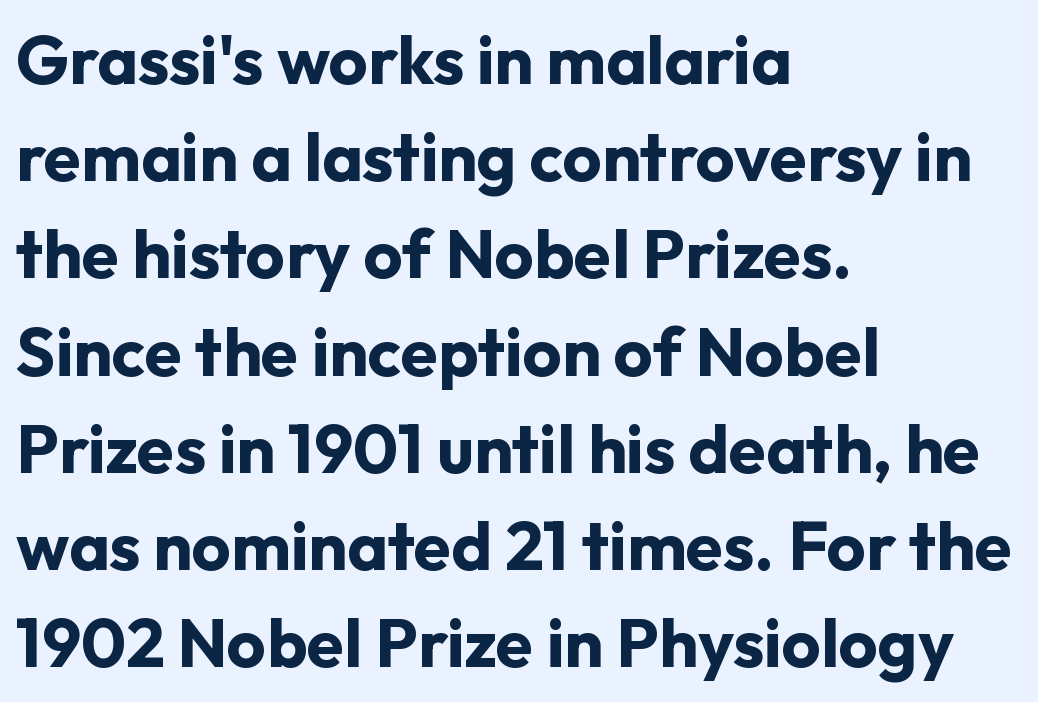
These lines were composed using upright roman letters. A classic flush-left, rag-right setting is used for this passage. Spacing between characters is what you'd get straight out of the box. Check where the strokes stop: nothing finishes them off — pure sans. The words here are not underlined.
